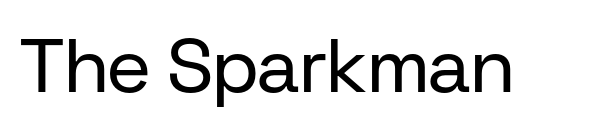
Q: Is the text bold? A: No.
Q: Is the text italic (slanted)? A: No, it is upright.
Q: Is the typeface a serif or a sans-serif typeface? A: Sans-serif.
Q: Is the text underlined? A: No.
Q: Is the spacing between letters normal or unusually wide? A: Normal.
Q: Width (condensed, normal, or wide)? A: Normal.
Q: Stroke contrast? A: Low.
Q: x-height? A: Medium.
Q: Monospaced? A: No.
